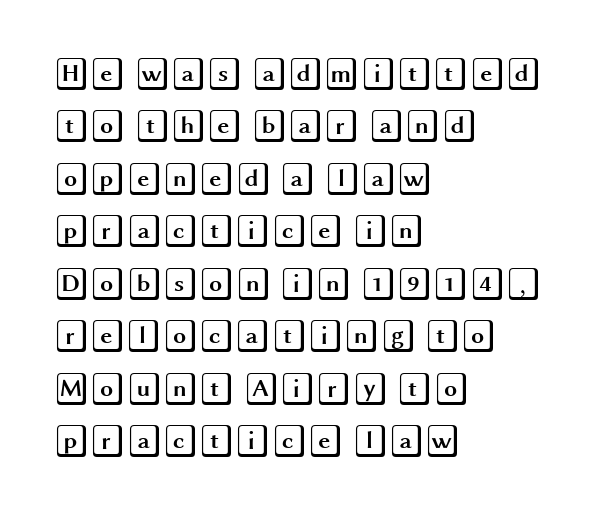
Leftover space on each line is placed entirely after the last word. The specimen omits any rule beneath the text block's lines. One glance says typical: line gaps are just what's usual. Every character sits straight up, as roman type does.
